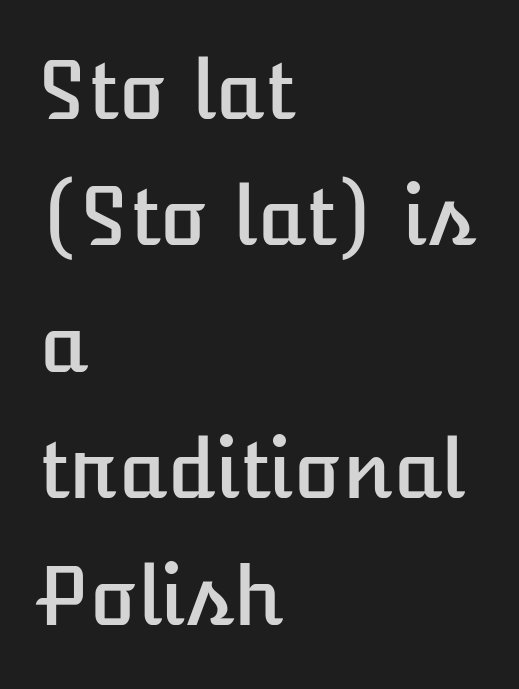
{"italic": "no", "width": "normal", "stroke_contrast": "low", "x_height": "medium", "monospaced": "no", "underline": "no", "align": "left", "line_spacing": "normal", "line_spacing_ratio": 1.6, "letter_spacing": "normal", "letter_spacing_em": 0.0, "glyph_px": 79}
